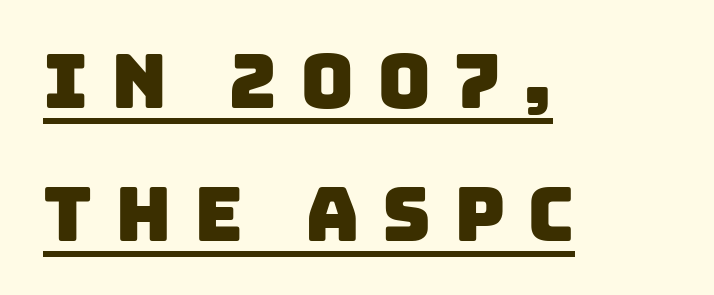
{"serif": "no", "width": "normal", "stroke_contrast": "low", "x_height": "large", "monospaced": "no", "underline": "yes", "align": "left", "line_spacing_ratio": 1.77, "letter_spacing": "wide", "letter_spacing_em": 0.3, "glyph_px": 75}
